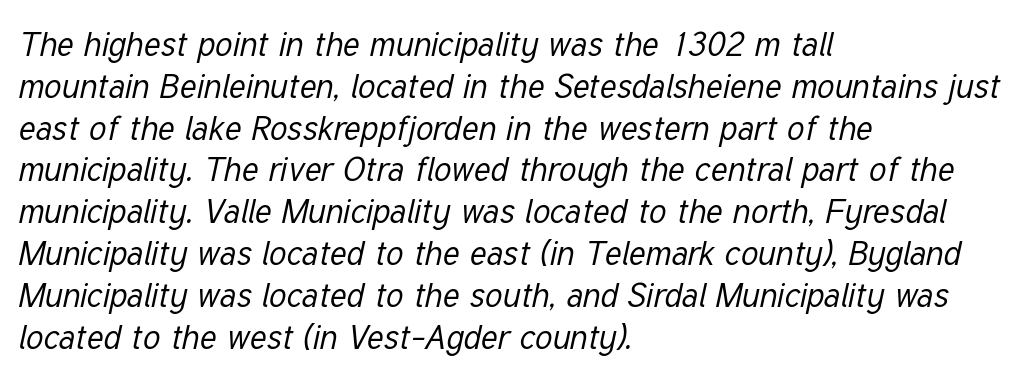
The image shows 34 px regular-weight, condensed type, italic (leaning right); set left-aligned, line spacing 1.23x, normal letter spacing, not underlined; low stroke contrast and a medium x-height.
